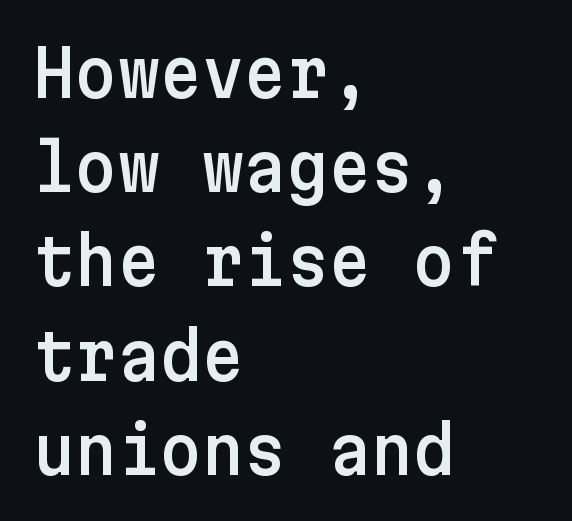
Q: Is the text italic (slanted)? A: No, it is upright.
Q: Is the typeface a serif or a sans-serif typeface? A: Sans-serif.
Q: Is the text underlined? A: No.
Q: How is the paragraph aligned? A: Left-aligned.
Q: Is the spacing between letters normal or unusually wide? A: Normal.
Q: Is the spacing between lines tight, normal or loose? A: Normal.
Q: Width (condensed, normal, or wide)? A: Normal.
Q: Stroke contrast? A: Low.
Q: x-height? A: Medium.
